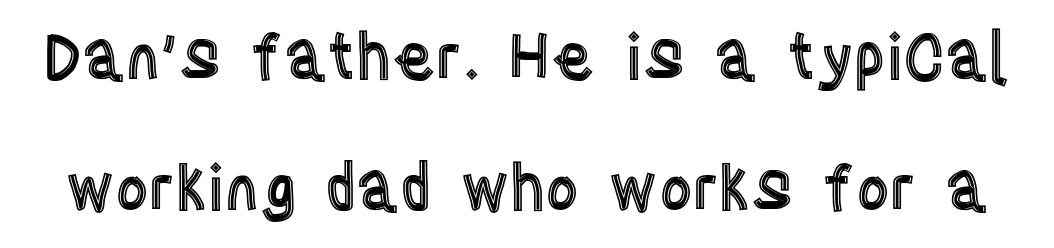
A great deal of white space separates one row of letters from the next. The rendering uses natural spacing where letterforms have individual widths. Does the lettering tilt? It doesn't — this is upright. Does extra space separate the letters? No, they use regular spacing. Only glyphs here, with clear space below each row.
